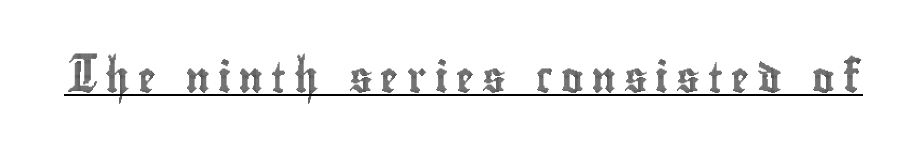
The image shows 30 px condensed type, upright; set unusually wide letter spacing (+0.27 em), underlined; a small x-height.
